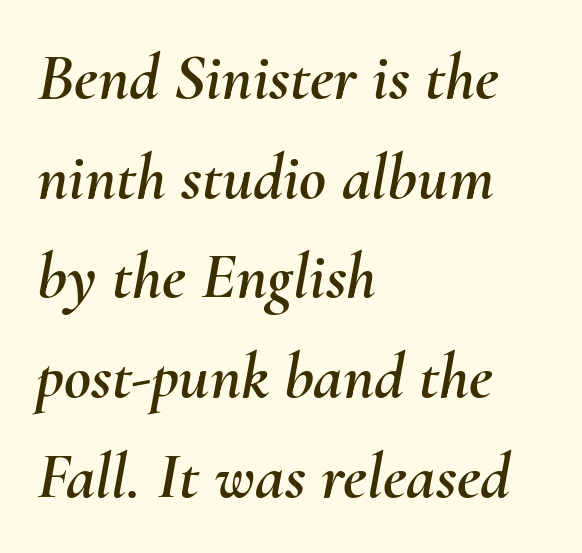
Q: Is the text italic (slanted)? A: Yes, it leans right by about 10 degrees.
Q: Is the text underlined? A: No.
Q: How is the paragraph aligned? A: Left-aligned.
Q: Is the spacing between letters normal or unusually wide? A: Normal.
Q: Is the spacing between lines tight, normal or loose? A: Normal.
Q: Width (condensed, normal, or wide)? A: Normal.
Q: Stroke contrast? A: Medium.
Q: x-height? A: Small.
Q: Monospaced? A: No.
